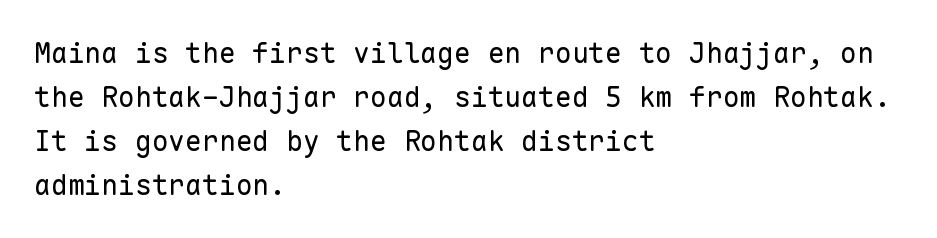
The image shows 28 px regular-weight sans-serif type, upright, monospaced; set left-aligned, normal line spacing (1.57x), normal letter spacing, not underlined; low stroke contrast and a medium x-height.
